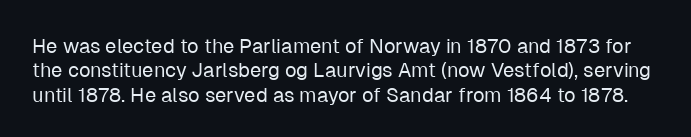
Q: Is the text bold? A: No.
Q: Is the text italic (slanted)? A: No, it is upright.
Q: Is the text underlined? A: No.
Q: Is the spacing between letters normal or unusually wide? A: Normal.
